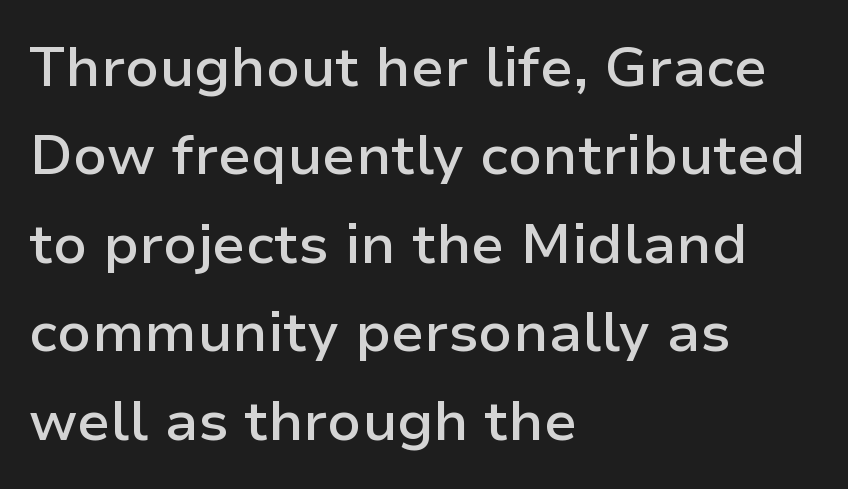
Classification — sans serif. Posture: upright roman. The letterforms sit shoulder to shoulder at normal distance. Varying glyph widths throughout — classic text-font behaviour. Short and long lines alike share a common starting point at left. Nobody drew a line under any word here.
